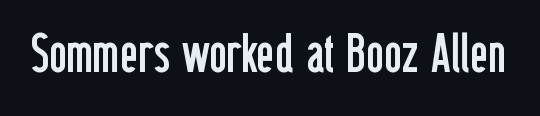
The image shows 55 px regular-weight, condensed sans-serif type, upright; set normal letter spacing, not underlined; low stroke contrast and a medium x-height.
